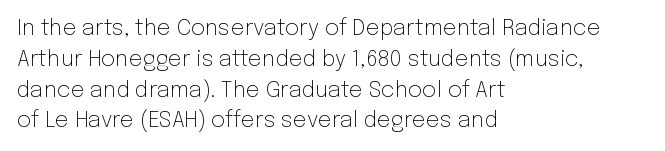
The image shows 22 px text type, upright; set left-aligned, normal line spacing (1.4x), normal letter spacing, not underlined.
